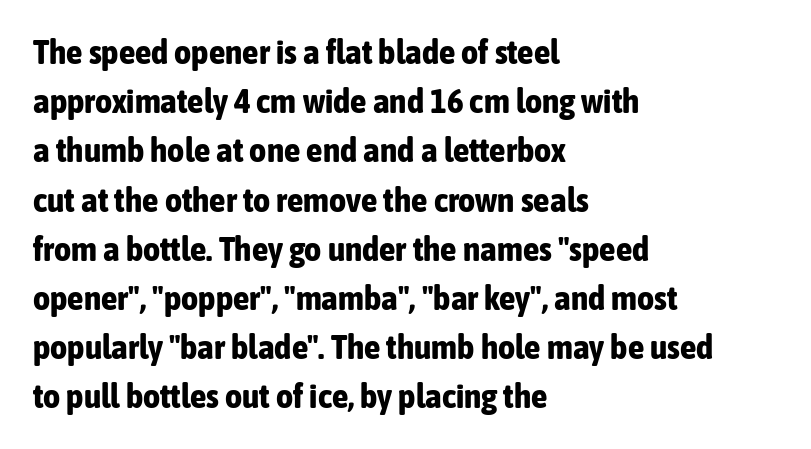
Q: Is the text bold? A: Yes.
Q: Is the text italic (slanted)? A: No, it is upright.
Q: Is the typeface a serif or a sans-serif typeface? A: Sans-serif.
Q: Is the text underlined? A: No.
Q: How is the paragraph aligned? A: Left-aligned.
Q: Is the spacing between letters normal or unusually wide? A: Normal.
Q: Is the spacing between lines tight, normal or loose? A: Normal.
Q: Width (condensed, normal, or wide)? A: Condensed.
Q: Stroke contrast? A: Low.
Q: x-height? A: Medium.
Q: Monospaced? A: No.
